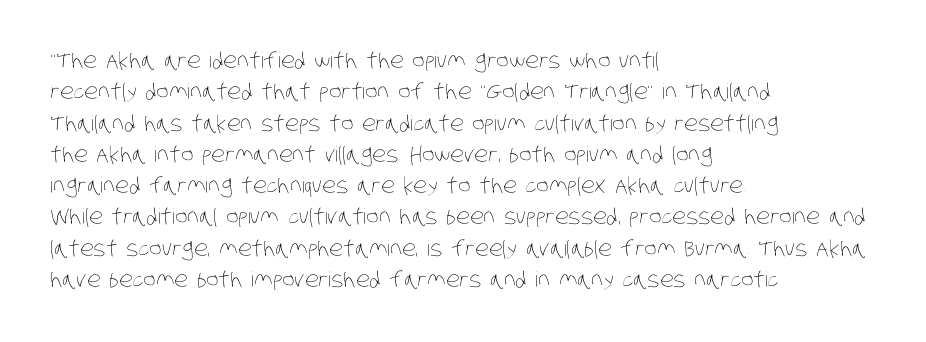
The image shows 21 px text type; set left-aligned, normal line spacing (1.49x), normal letter spacing, not underlined.
